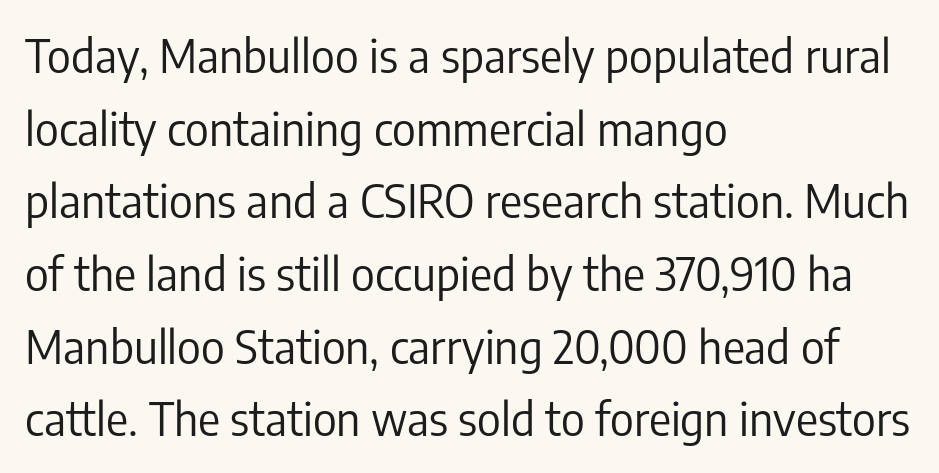
The image shows 46 px regular-weight, condensed sans-serif type, upright; set left-aligned, normal line spacing (1.58x), normal letter spacing, not underlined; low stroke contrast and a medium x-height.
